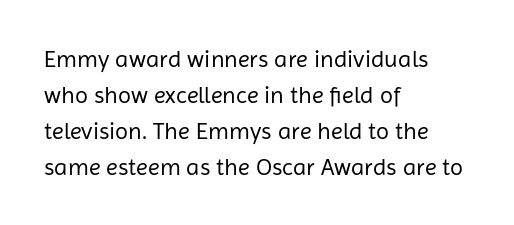
Q: Is the text bold? A: No.
Q: Is the text italic (slanted)? A: No, it is upright.
Q: Is the text underlined? A: No.
Q: How is the paragraph aligned? A: Left-aligned.
Q: Is the spacing between letters normal or unusually wide? A: Normal.
Q: Is the spacing between lines tight, normal or loose? A: Normal.
